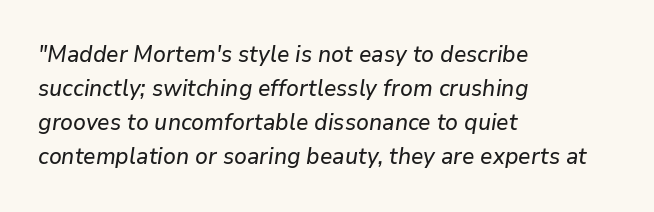
It's the slanting kind of type. Clear beneath every line of the passage. Nobody touched the tracking dial on this one. Notice how descenders clear the ascenders below comfortably — that's standard leading. Teacher's note: observe the even left margin — that is flush-left alignment.
